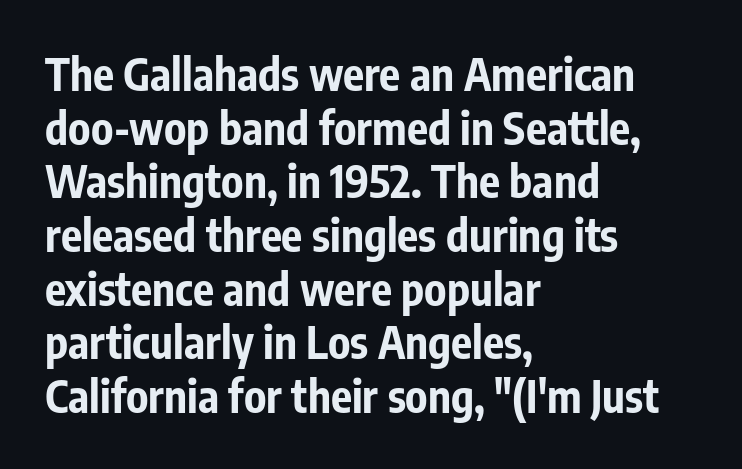
Q: Is the text bold? A: Yes.
Q: Is the text italic (slanted)? A: No, it is upright.
Q: Is the typeface a serif or a sans-serif typeface? A: Sans-serif.
Q: Is the text underlined? A: No.
Q: How is the paragraph aligned? A: Left-aligned.
Q: Is the spacing between letters normal or unusually wide? A: Normal.
Q: Width (condensed, normal, or wide)? A: Condensed.
Q: Stroke contrast? A: Low.
Q: x-height? A: Medium.
Q: Monospaced? A: No.
